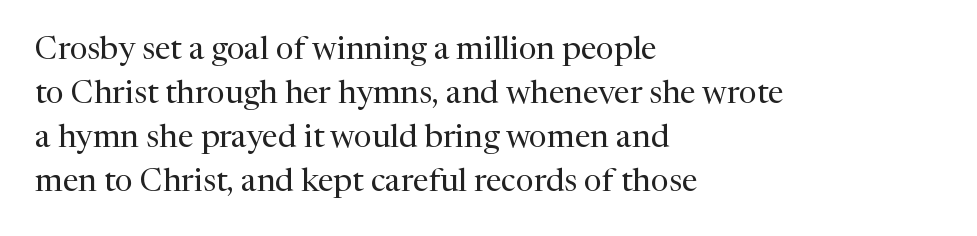
The image shows 32 px regular-weight serif type, upright; set left-aligned, normal line spacing (1.38x), normal letter spacing, not underlined; medium stroke contrast and a medium x-height.
